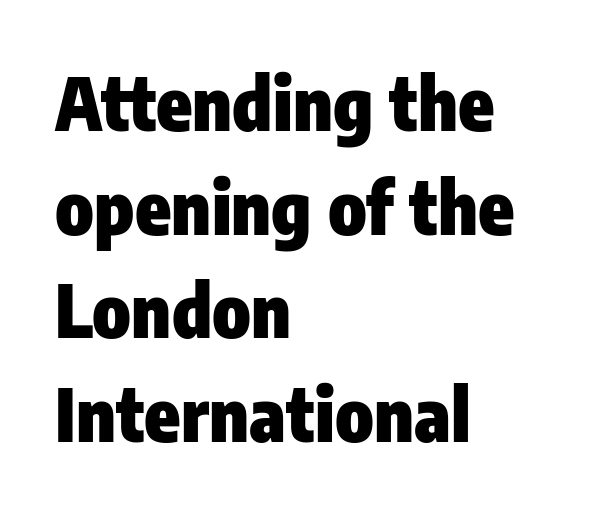
Q: Is the text bold? A: Yes.
Q: Is the text italic (slanted)? A: No, it is upright.
Q: Is the typeface a serif or a sans-serif typeface? A: Sans-serif.
Q: Is the text underlined? A: No.
Q: How is the paragraph aligned? A: Left-aligned.
Q: Is the spacing between letters normal or unusually wide? A: Normal.
Q: Is the spacing between lines tight, normal or loose? A: Normal.
Q: Width (condensed, normal, or wide)? A: Condensed.
Q: Stroke contrast? A: Low.
Q: x-height? A: Medium.
Q: Monospaced? A: No.
